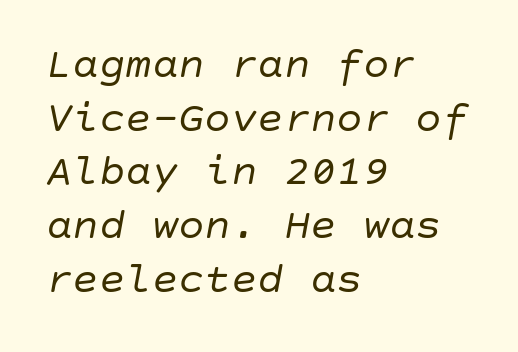
The image shows 44 px regular-weight type, italic (leaning right); set left-aligned, line spacing 1.22x, normal letter spacing, not underlined; low stroke contrast and a large x-height.
